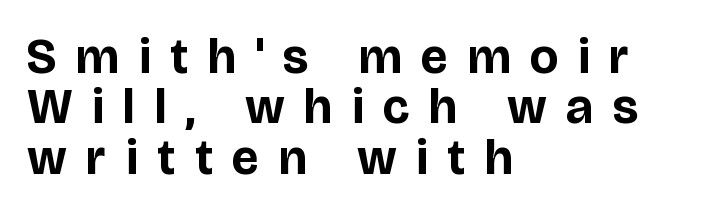
{"serif": "no", "italic": "no", "bold": "yes", "weight": "bold", "width": "normal", "stroke_contrast": "low", "x_height": "large", "monospaced": "no", "underline": "no", "align": "left", "line_spacing": "tight", "line_spacing_ratio": 1.03, "letter_spacing": "wide", "letter_spacing_em": 0.4, "glyph_px": 49}
